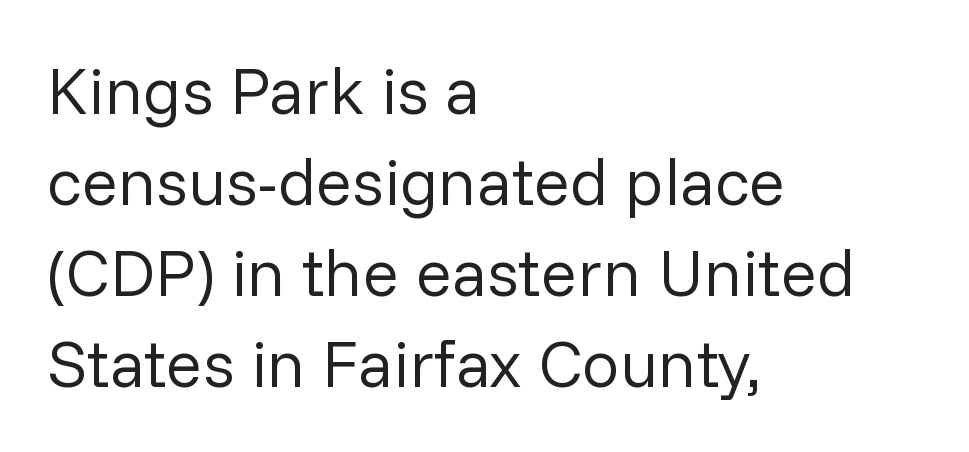
The image shows 67 px regular-weight sans-serif type, upright; set left-aligned, normal line spacing (1.36x), normal letter spacing, not underlined; low stroke contrast and a medium x-height.
